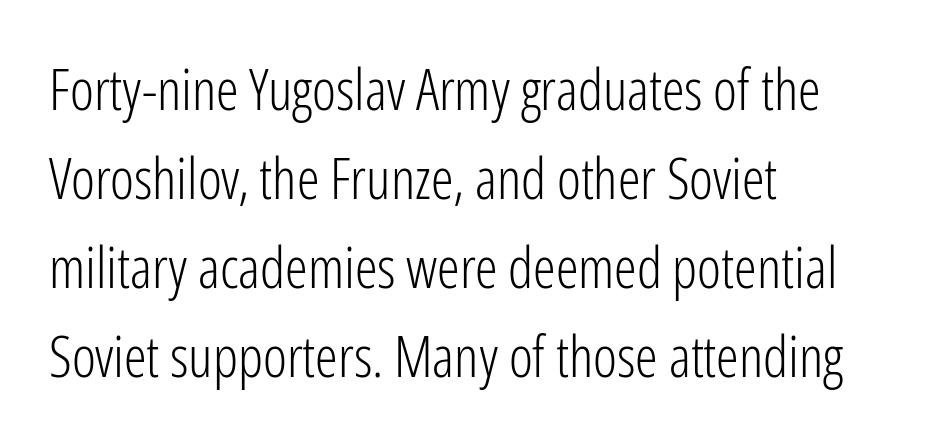
{"serif": "no", "italic": "no", "bold": "no", "weight": "light", "width": "condensed", "stroke_contrast": "low", "x_height": "medium", "monospaced": "no", "underline": "no", "align": "left", "line_spacing": "normal", "line_spacing_ratio": 1.56, "letter_spacing": "normal", "letter_spacing_em": 0.0, "glyph_px": 57}
